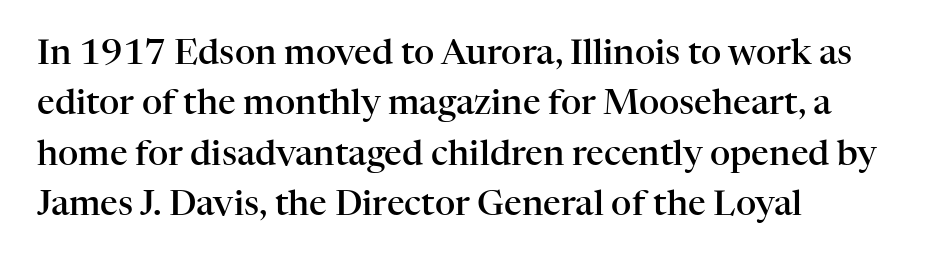
The image shows 35 px semibold serif type, upright; set left-aligned, normal line spacing (1.44x), normal letter spacing, not underlined; high stroke contrast and a medium x-height.
